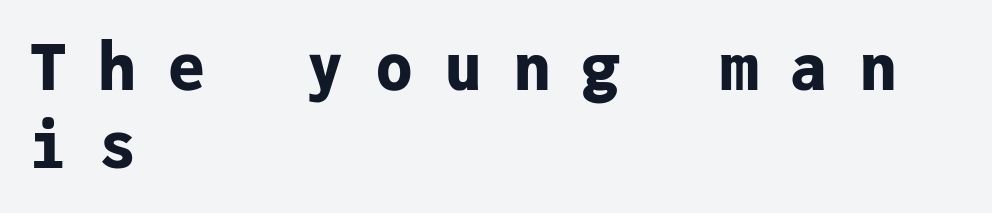
Serifs: no, the terminals of the letterforms are clean. A student would call this left alignment; a typographer would say flush left, rag right. Do the characters align in a grid? Yes, the font is monospaced. Is there any slant? The stems are plumb.
